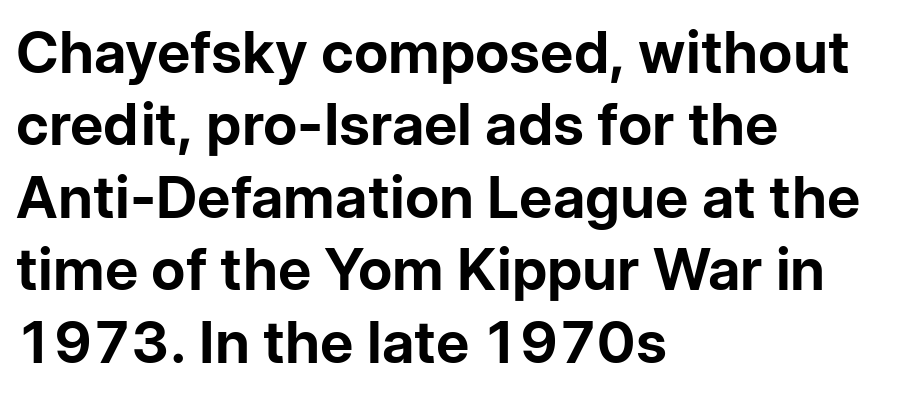
Glyph-to-glyph distance matches everyday printed text. Ordinary non-slanted type is in use. The passage shown is typed in a proportional face where columns would drift. Successive baselines arrive at the customary interval. The space beneath each line is pristine and unruled.
